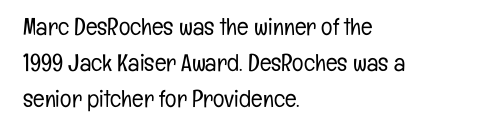
The setting favours the left margin, as ordinary paragraphs usually do. Upright lettering throughout. Letter spacing: default. No chunkiness to these letters — they're not bold.
